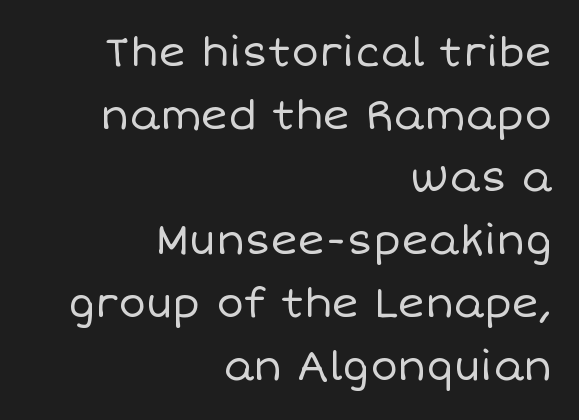
Q: Is the text bold? A: No.
Q: Is the text italic (slanted)? A: No, it is upright.
Q: Is the text underlined? A: No.
Q: How is the paragraph aligned? A: Right-aligned.
Q: Is the spacing between letters normal or unusually wide? A: Normal.
Q: Is the spacing between lines tight, normal or loose? A: Normal.
Q: Width (condensed, normal, or wide)? A: Normal.
Q: Stroke contrast? A: Low.
Q: x-height? A: Large.
Q: Monospaced? A: No.
